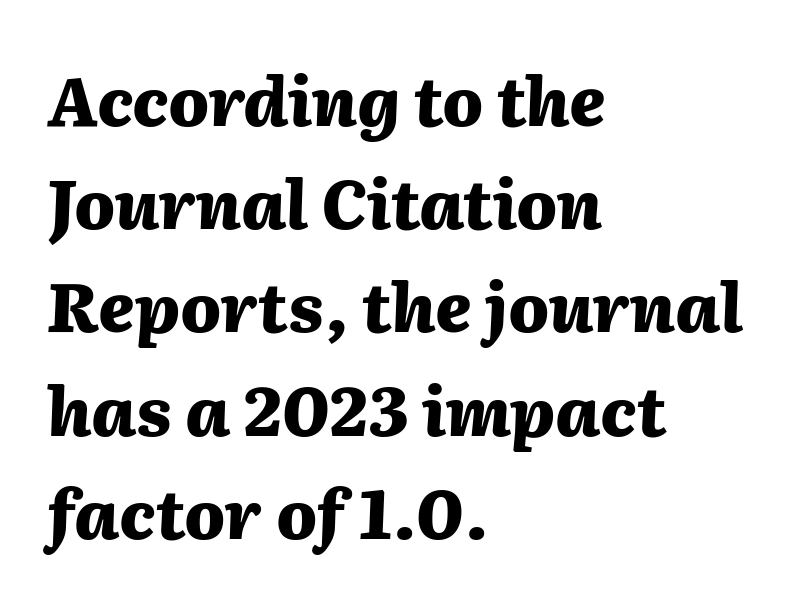
{"italic": "yes", "lean": "right", "slant_degrees": 2, "bold": "yes", "weight": "heavy", "width": "normal", "stroke_contrast": "medium", "x_height": "medium", "monospaced": "no", "underline": "no", "align": "left", "line_spacing": "normal", "line_spacing_ratio": 1.54, "letter_spacing": "normal", "letter_spacing_em": 0.0, "glyph_px": 67}
